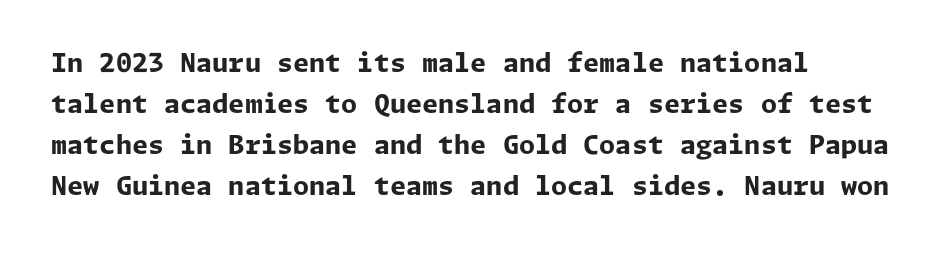
Q: Is the text bold? A: Yes.
Q: Is the text italic (slanted)? A: No, it is upright.
Q: Is the text underlined? A: No.
Q: How is the paragraph aligned? A: Left-aligned.
Q: Is the spacing between letters normal or unusually wide? A: Normal.
Q: Is the spacing between lines tight, normal or loose? A: Normal.
